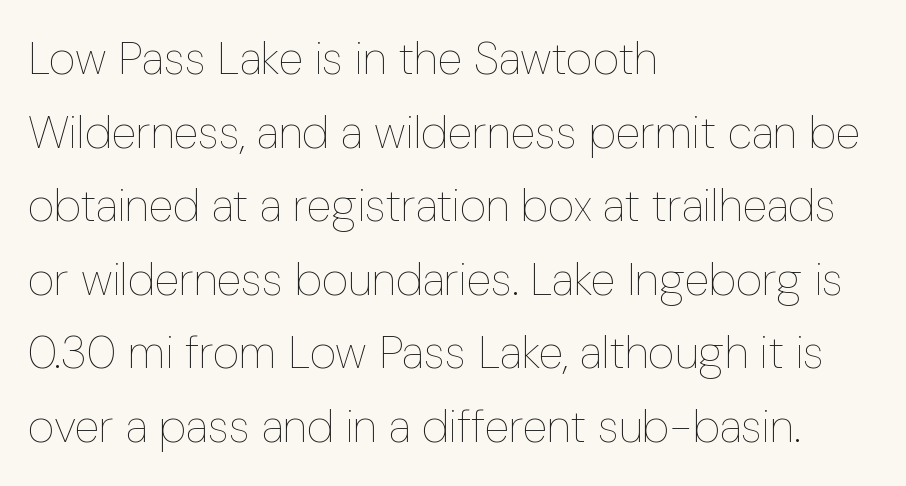
Q: Is the text bold? A: No.
Q: Is the text italic (slanted)? A: No, it is upright.
Q: Is the text underlined? A: No.
Q: How is the paragraph aligned? A: Left-aligned.
Q: Is the spacing between letters normal or unusually wide? A: Normal.
Q: Is the spacing between lines tight, normal or loose? A: Normal.
Q: Width (condensed, normal, or wide)? A: Condensed.
Q: Stroke contrast? A: Low.
Q: x-height? A: Medium.
Q: Monospaced? A: No.
